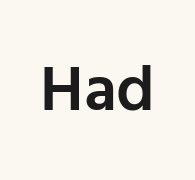
Heft: intermediate — a semibold. Upright lettering throughout. The passage shown is typed in a proportional face where columns would drift. The horizontal fit of the characters is conventional and even. Honestly, there is no underline to notice here at all. Unlike a traditional serif, this face leaves its strokes unadorned.
